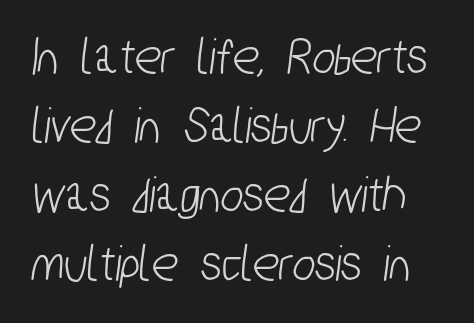
The image shows 54 px condensed sans-serif type; set normal line spacing (1.28x), normal letter spacing, not underlined; low stroke contrast and a medium x-height.
